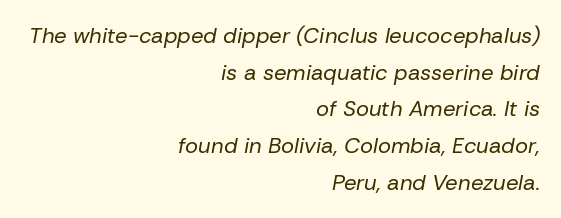
Q: Is the text bold? A: No.
Q: Is the text italic (slanted)? A: Yes, it leans right by about 10 degrees.
Q: Is the text underlined? A: No.
Q: How is the paragraph aligned? A: Right-aligned.
Q: Is the spacing between letters normal or unusually wide? A: Normal.
Q: Is the spacing between lines tight, normal or loose? A: Normal.
